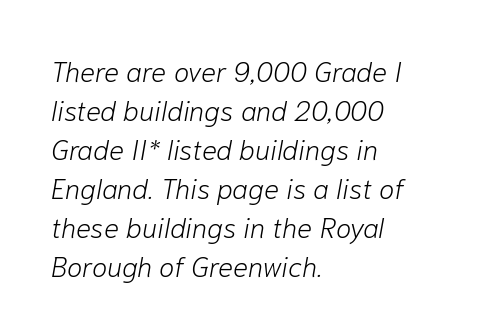
{"italic": "yes", "lean": "right", "slant_degrees": 10, "bold": "no", "weight": "light", "width": "normal", "stroke_contrast": "low", "x_height": "medium", "monospaced": "no", "underline": "no", "align": "left", "line_spacing": "normal", "line_spacing_ratio": 1.39, "letter_spacing": "normal", "letter_spacing_em": 0.0, "glyph_px": 28}
